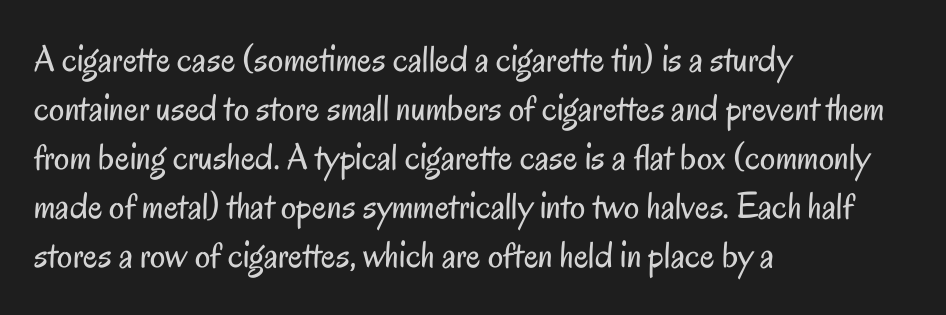
Q: Is the text bold? A: No.
Q: Is the text italic (slanted)? A: No, it is upright.
Q: Is the typeface a serif or a sans-serif typeface? A: Sans-serif.
Q: Is the text underlined? A: No.
Q: How is the paragraph aligned? A: Left-aligned.
Q: Is the spacing between letters normal or unusually wide? A: Normal.
Q: Is the spacing between lines tight, normal or loose? A: Normal.
Q: Width (condensed, normal, or wide)? A: Condensed.
Q: Stroke contrast? A: Low.
Q: x-height? A: Small.
Q: Monospaced? A: No.
